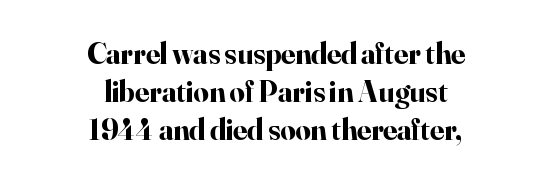
Descender tails drop into unmarked territory. Summary of weight: heavy, a full bold. What stands out about the letter spacing? Nothing — it is the standard amount. Stroke terminals: seriffed.
